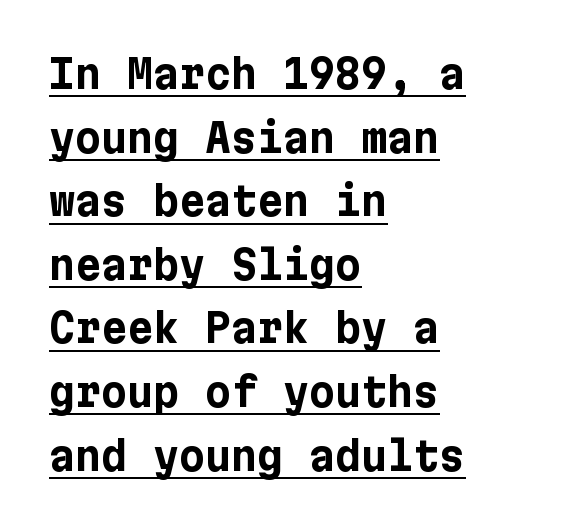
Q: Is the text bold? A: Yes.
Q: Is the text italic (slanted)? A: No, it is upright.
Q: Is the typeface a serif or a sans-serif typeface? A: Sans-serif.
Q: Is the text underlined? A: Yes.
Q: How is the paragraph aligned? A: Left-aligned.
Q: Is the spacing between letters normal or unusually wide? A: Normal.
Q: Is the spacing between lines tight, normal or loose? A: Normal.
Q: Width (condensed, normal, or wide)? A: Normal.
Q: Stroke contrast? A: Low.
Q: x-height? A: Medium.
